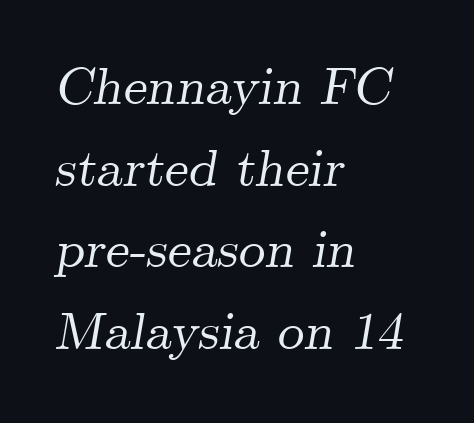
Q: Is the text italic (slanted)? A: Yes, it leans right by about 9 degrees.
Q: Is the typeface a serif or a sans-serif typeface? A: Serif.
Q: Is the text underlined? A: No.
Q: How is the paragraph aligned? A: Left-aligned.
Q: Is the spacing between letters normal or unusually wide? A: Normal.
Q: Is the spacing between lines tight, normal or loose? A: Normal.
Q: Width (condensed, normal, or wide)? A: Normal.
Q: Stroke contrast? A: Medium.
Q: x-height? A: Small.
Q: Monospaced? A: No.
